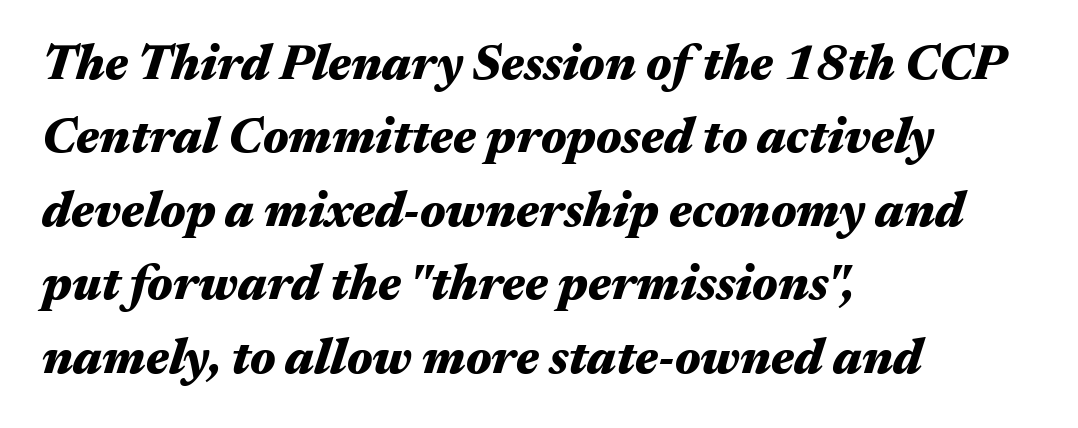
The image shows 49 px heavy, wide type, italic (leaning right); set left-aligned, normal line spacing (1.5x), normal letter spacing, not underlined; medium stroke contrast and a medium x-height.
